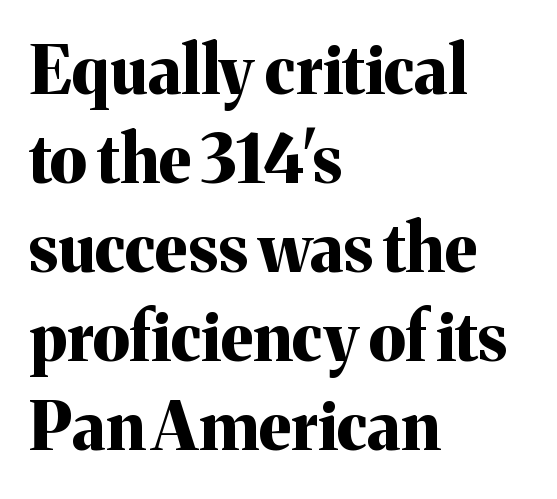
Q: Is the text bold? A: Yes.
Q: Is the text italic (slanted)? A: No, it is upright.
Q: Is the typeface a serif or a sans-serif typeface? A: Serif.
Q: Is the text underlined? A: No.
Q: How is the paragraph aligned? A: Left-aligned.
Q: Is the spacing between letters normal or unusually wide? A: Normal.
Q: Is the spacing between lines tight, normal or loose? A: Normal.
Q: Width (condensed, normal, or wide)? A: Normal.
Q: Stroke contrast? A: Medium.
Q: x-height? A: Medium.
Q: Monospaced? A: No.
